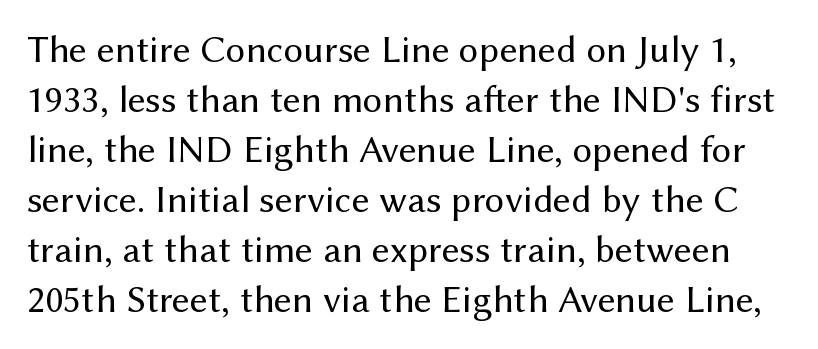
Q: Is the text bold? A: No.
Q: Is the text italic (slanted)? A: No, it is upright.
Q: Is the typeface a serif or a sans-serif typeface? A: Sans-serif.
Q: Is the text underlined? A: No.
Q: Is the spacing between letters normal or unusually wide? A: Normal.
Q: Is the spacing between lines tight, normal or loose? A: Normal.
Q: Width (condensed, normal, or wide)? A: Normal.
Q: Stroke contrast? A: Medium.
Q: x-height? A: Medium.
Q: Monospaced? A: No.
